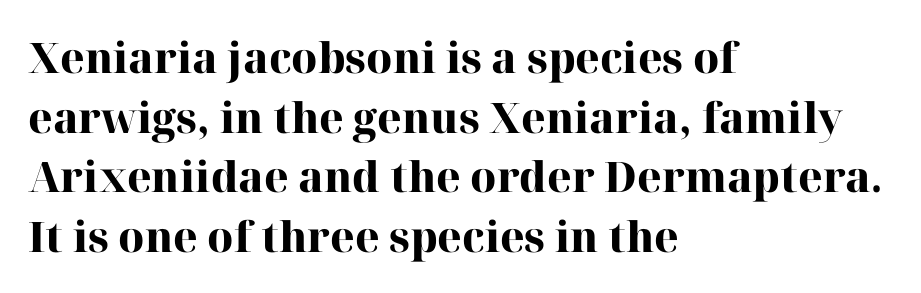
{"serif": "yes", "italic": "no", "bold": "yes", "weight": "heavy", "width": "normal", "stroke_contrast": "high", "x_height": "medium", "monospaced": "no", "underline": "no", "align": "left", "line_spacing": "normal", "line_spacing_ratio": 1.42, "letter_spacing": "normal", "letter_spacing_em": 0.0, "glyph_px": 42}
